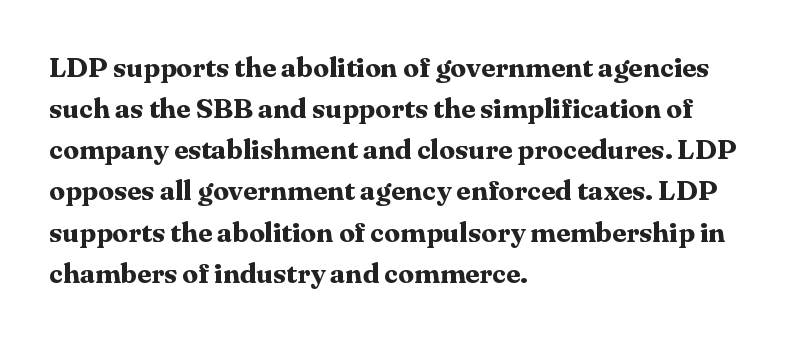
Descenders hang freely into open space. Does the copy run flush right? No — it runs flush left. The rendering uses a bold face; every stroke is thick and dark. The passage shown is typed in a proportional face where columns would drift. Nothing unusual about the tracking: characters are spaced as the font intends.
